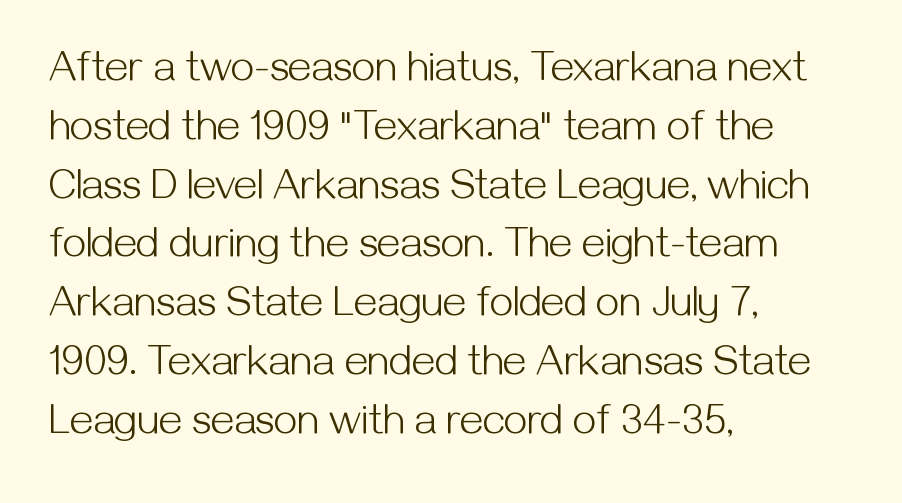
{"serif": "no", "italic": "no", "bold": "no", "weight": "light", "width": "normal", "stroke_contrast": "medium", "x_height": "medium", "monospaced": "no", "underline": "no", "align": "left", "line_spacing": "normal", "line_spacing_ratio": 1.4, "letter_spacing": "normal", "letter_spacing_em": 0.0, "glyph_px": 42}
